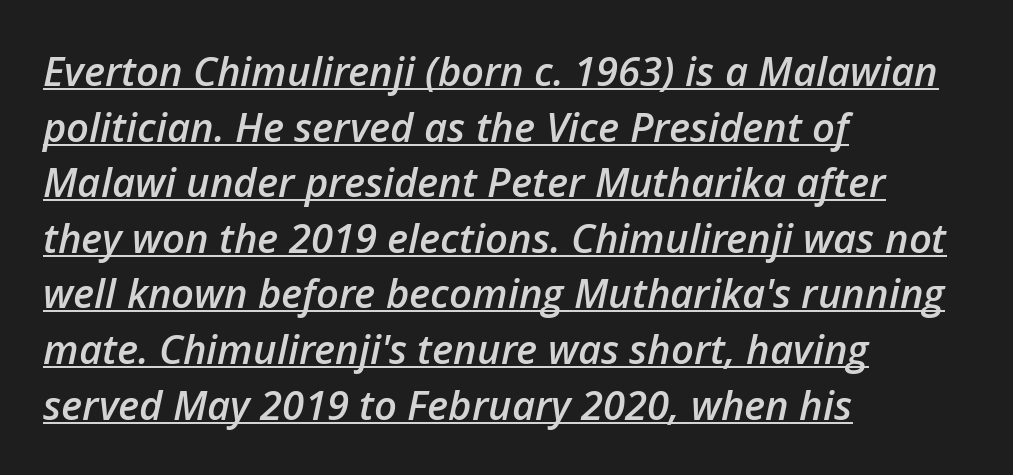
The face used here is rendered with its standard letterfit. This sample has the flowing, uneven cadence of proportional lettering. Students, observe: this is what conventionally led text looks like. As a designer I'd log this as weight 600, semibold.
